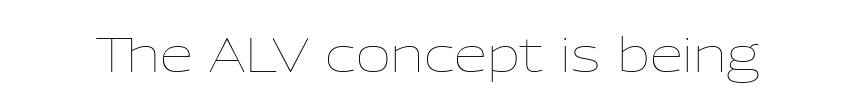
Q: Is the text bold? A: No.
Q: Is the text italic (slanted)? A: No, it is upright.
Q: Is the text underlined? A: No.
Q: Is the spacing between letters normal or unusually wide? A: Normal.
Q: Width (condensed, normal, or wide)? A: Normal.
Q: Stroke contrast? A: Low.
Q: x-height? A: Medium.
Q: Monospaced? A: No.
